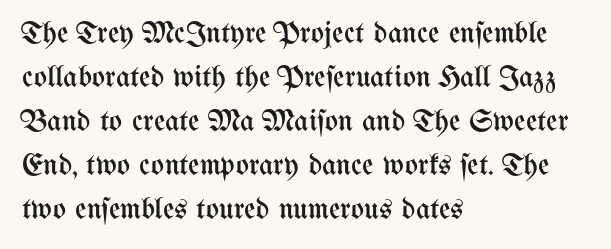
The image shows 31 px regular-weight, condensed type, upright; set left-aligned, normal line spacing (1.42x), normal letter spacing, not underlined; medium stroke contrast and a medium x-height.
